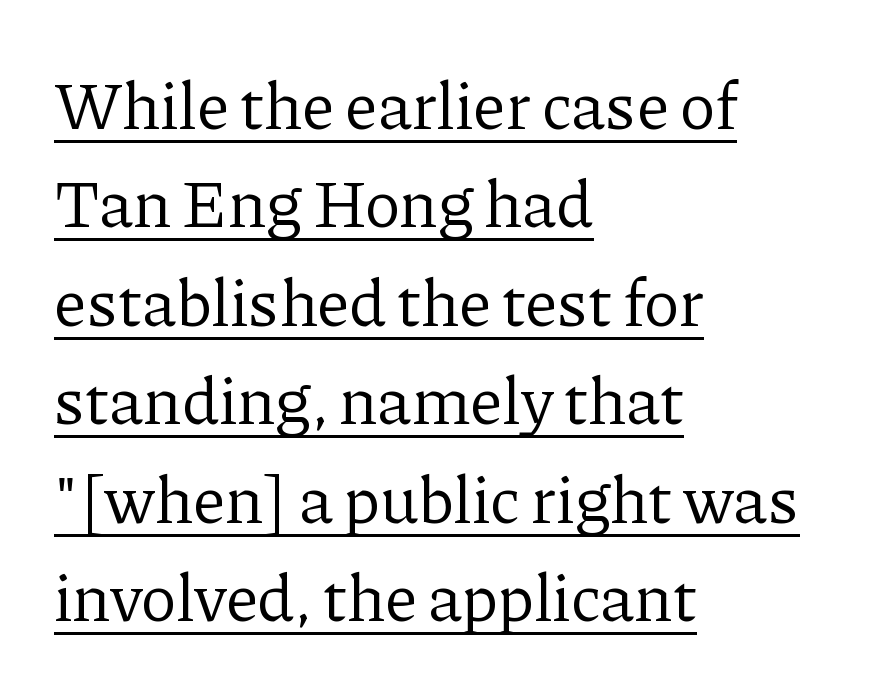
Q: Is the text bold? A: No.
Q: Is the text italic (slanted)? A: No, it is upright.
Q: Is the typeface a serif or a sans-serif typeface? A: Serif.
Q: Is the text underlined? A: Yes.
Q: How is the paragraph aligned? A: Left-aligned.
Q: Is the spacing between letters normal or unusually wide? A: Normal.
Q: Is the spacing between lines tight, normal or loose? A: Normal.
Q: Width (condensed, normal, or wide)? A: Normal.
Q: Stroke contrast? A: Low.
Q: x-height? A: Medium.
Q: Monospaced? A: No.
